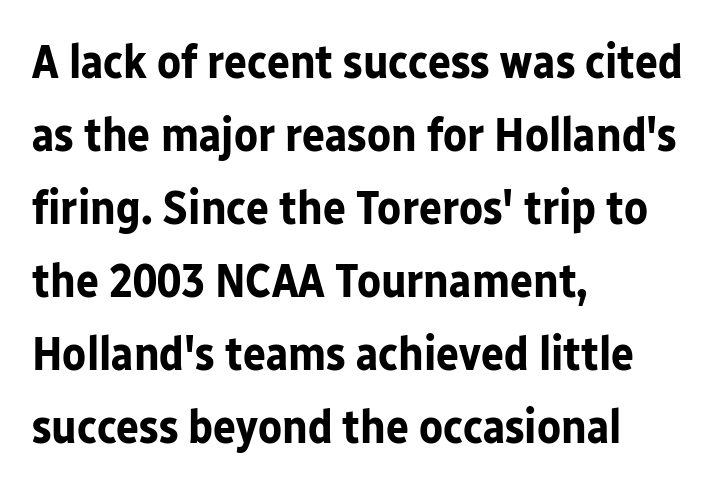
{"serif": "no", "italic": "no", "bold": "yes", "weight": "bold", "width": "normal", "stroke_contrast": "low", "x_height": "medium", "monospaced": "no", "underline": "no", "align": "left", "line_spacing": "normal", "line_spacing_ratio": 1.52, "letter_spacing": "normal", "letter_spacing_em": 0.0, "glyph_px": 48}
